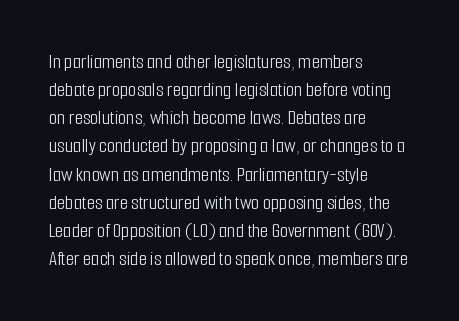
{"italic": "no", "bold": "no", "underline": "no", "align": "left", "line_spacing": "normal", "line_spacing_ratio": 1.34, "letter_spacing": "normal", "letter_spacing_em": 0.0, "glyph_px": 21}
